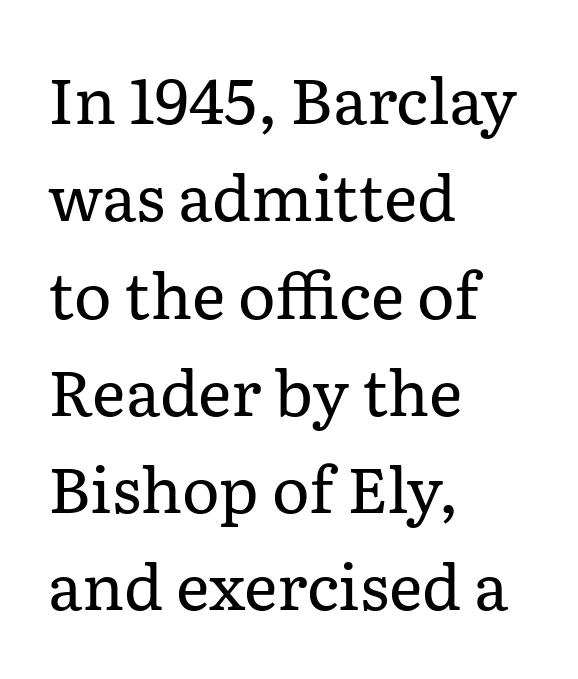
The image shows 64 px regular-weight serif type, upright; set left-aligned, normal line spacing (1.52x), normal letter spacing, not underlined; low stroke contrast and a medium x-height.
